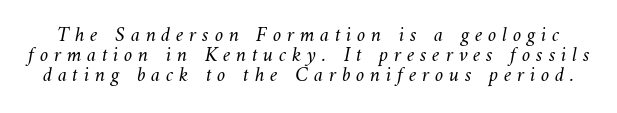
The image shows 21 px text type; set tight line spacing (0.96x), unusually wide letter spacing (+0.27 em), not underlined.
